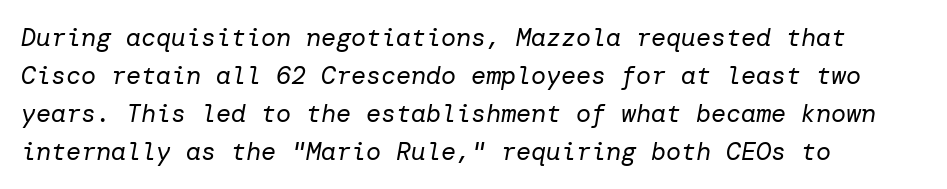
{"italic": "yes", "lean": "right", "slant_degrees": 10, "bold": "no", "underline": "no", "align": "left", "line_spacing": "normal", "line_spacing_ratio": 1.52, "letter_spacing": "normal", "letter_spacing_em": 0.0, "glyph_px": 25}
